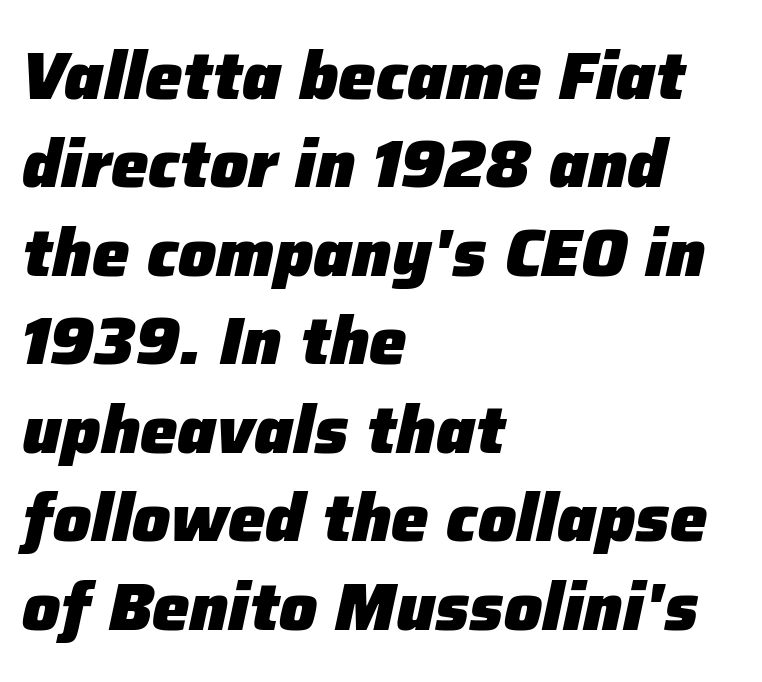
Q: Is the text bold? A: Yes.
Q: Is the text italic (slanted)? A: Yes, it leans right by about 12 degrees.
Q: Is the text underlined? A: No.
Q: How is the paragraph aligned? A: Left-aligned.
Q: Is the spacing between letters normal or unusually wide? A: Normal.
Q: Is the spacing between lines tight, normal or loose? A: Normal.
Q: Width (condensed, normal, or wide)? A: Normal.
Q: Stroke contrast? A: Low.
Q: x-height? A: Medium.
Q: Monospaced? A: No.
